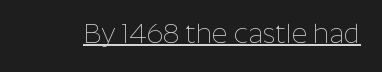
Vertical stems look standard width or narrower in stroke. This sample carries an underscore along the baseline area. Notice how the stems are strictly vertical — no italics here. Spacing between characters is what you'd get straight out of the box.
